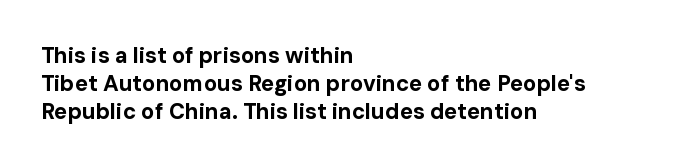
The image shows 22 px bold type, upright; set left-aligned, normal line spacing (1.28x), normal letter spacing, not underlined.
